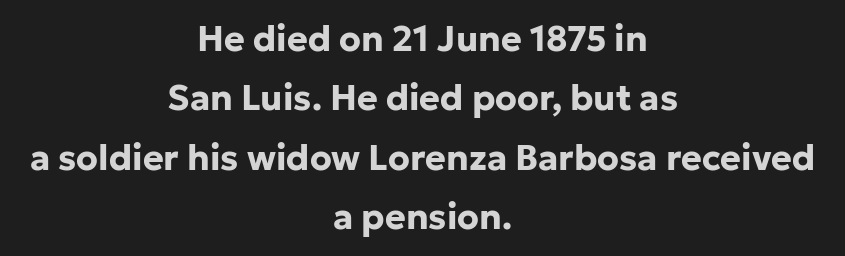
Regarding serifs, this sample does without them. The rendering uses a bold face; every stroke is thick and dark. Leading: standard. This rendering features lettering with no underline.
